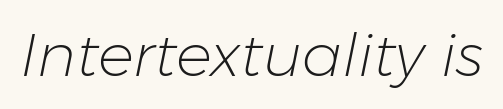
Q: Is the text bold? A: No.
Q: Is the text italic (slanted)? A: Yes, it leans right by about 11 degrees.
Q: Is the text underlined? A: No.
Q: Is the spacing between letters normal or unusually wide? A: Normal.
Q: Width (condensed, normal, or wide)? A: Normal.
Q: Stroke contrast? A: Low.
Q: x-height? A: Medium.
Q: Monospaced? A: No.
